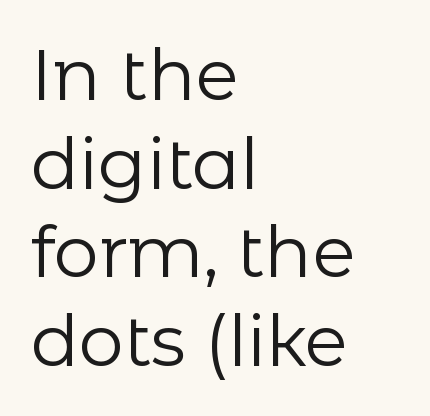
{"serif": "no", "italic": "no", "bold": "no", "weight": "regular", "width": "normal", "stroke_contrast": "low", "x_height": "medium", "monospaced": "no", "underline": "no", "align": "left", "line_spacing": "normal", "line_spacing_ratio": 1.25, "letter_spacing": "normal", "letter_spacing_em": 0.0, "glyph_px": 71}
